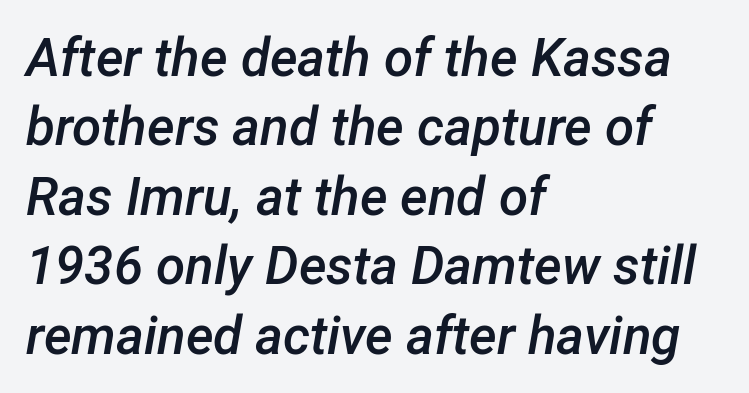
Q: Is the text bold? A: Semi-bold.
Q: Is the text italic (slanted)? A: Yes, it leans right by about 12 degrees.
Q: Is the text underlined? A: No.
Q: How is the paragraph aligned? A: Left-aligned.
Q: Is the spacing between letters normal or unusually wide? A: Normal.
Q: Is the spacing between lines tight, normal or loose? A: Normal.
Q: Width (condensed, normal, or wide)? A: Normal.
Q: Stroke contrast? A: Low.
Q: x-height? A: Medium.
Q: Monospaced? A: No.
